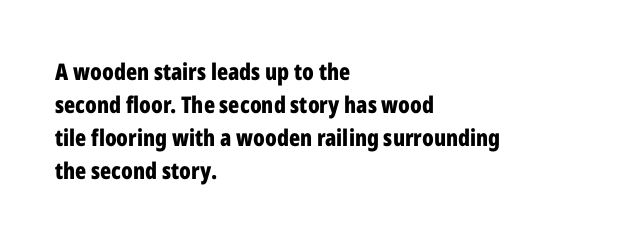
Q: Is the text bold? A: Yes.
Q: Is the text italic (slanted)? A: No, it is upright.
Q: Is the text underlined? A: No.
Q: How is the paragraph aligned? A: Left-aligned.
Q: Is the spacing between letters normal or unusually wide? A: Normal.
Q: Is the spacing between lines tight, normal or loose? A: Normal.
